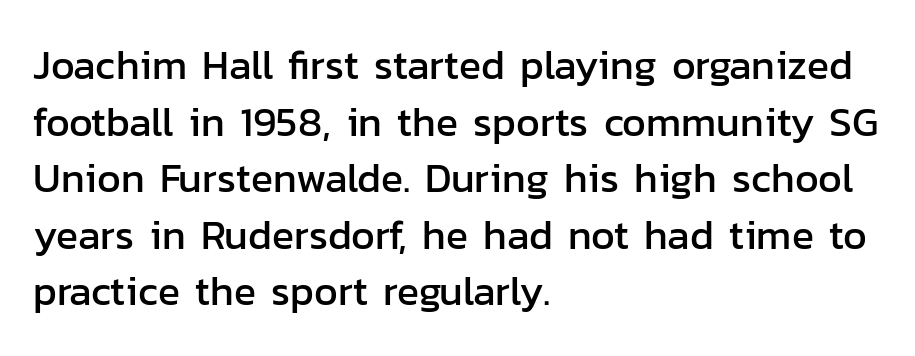
The image shows 41 px sans-serif type, upright; set left-aligned, normal line spacing (1.38x), normal letter spacing, not underlined; low stroke contrast and a medium x-height.
